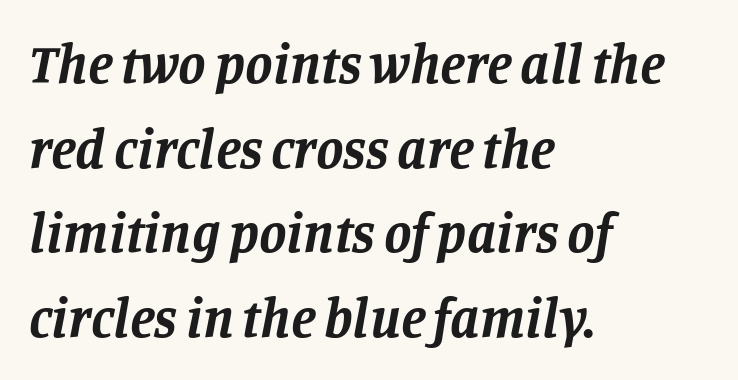
One glance says typical: line gaps are just what's usual. Typographically, this falls in the serif category. You could not count columns in this text — the font is proportionally spaced. Letters rest on an invisible, unmarked baseline.
